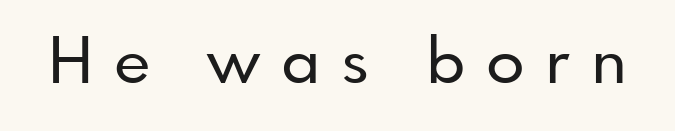
{"serif": "no", "italic": "no", "width": "normal", "stroke_contrast": "low", "x_height": "small", "monospaced": "no", "underline": "no", "letter_spacing": "wide", "letter_spacing_em": 0.33, "glyph_px": 63}
